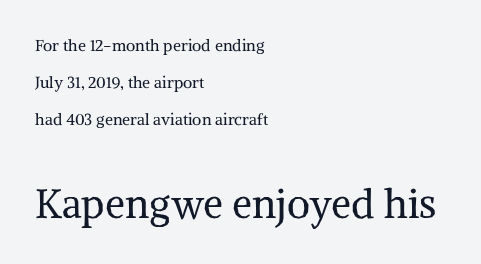
The image shows 40 px regular-weight serif type, upright; set left-aligned, loose line spacing (2.31x), normal letter spacing, not underlined; the second (bottom) block is 2.5x larger; medium stroke contrast and a medium x-height.
